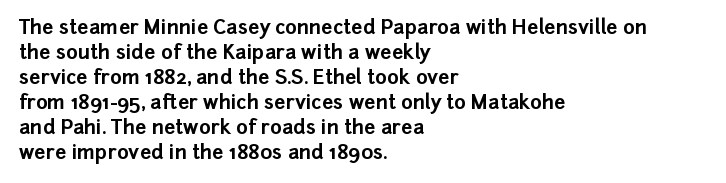
{"italic": "no", "bold": "yes", "underline": "no", "align": "left", "line_spacing": "normal", "line_spacing_ratio": 1.25, "letter_spacing": "normal", "letter_spacing_em": 0.0, "glyph_px": 20}
